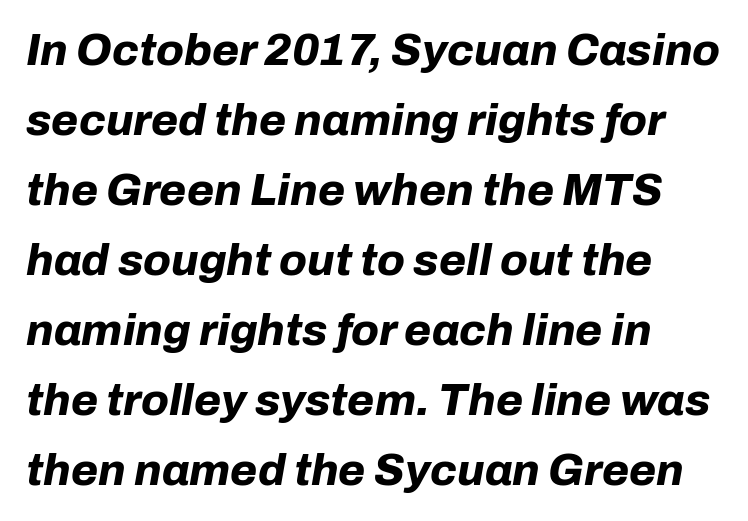
The image shows 44 px bold type, italic (leaning right); set left-aligned, normal line spacing (1.59x), normal letter spacing, not underlined; low stroke contrast and a medium x-height.
